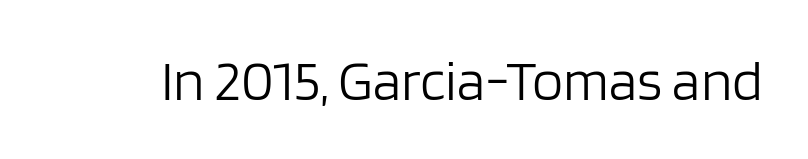
Is the letter spacing exaggerated? No — it looks like the ordinary default. Italic? Not at all — the glyphs are vertical. Stems and bowls with no extra thickness — not bold. Spacing verdict: proportional, widths tailored to each character. The space beneath each line is pristine and unruled.
